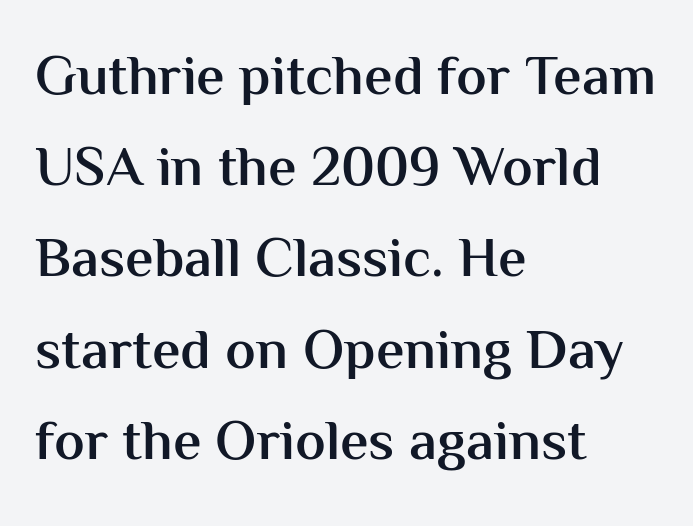
Q: Is the text bold? A: Semi-bold.
Q: Is the text italic (slanted)? A: No, it is upright.
Q: Is the typeface a serif or a sans-serif typeface? A: Sans-serif.
Q: Is the text underlined? A: No.
Q: How is the paragraph aligned? A: Left-aligned.
Q: Is the spacing between letters normal or unusually wide? A: Normal.
Q: Is the spacing between lines tight, normal or loose? A: Normal.
Q: Width (condensed, normal, or wide)? A: Normal.
Q: Stroke contrast? A: Medium.
Q: x-height? A: Medium.
Q: Monospaced? A: No.
